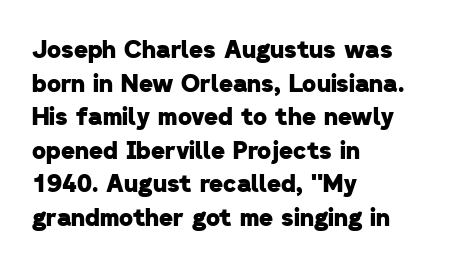
The image shows 24 px bold type; set left-aligned, normal line spacing (1.4x), normal letter spacing, not underlined.
